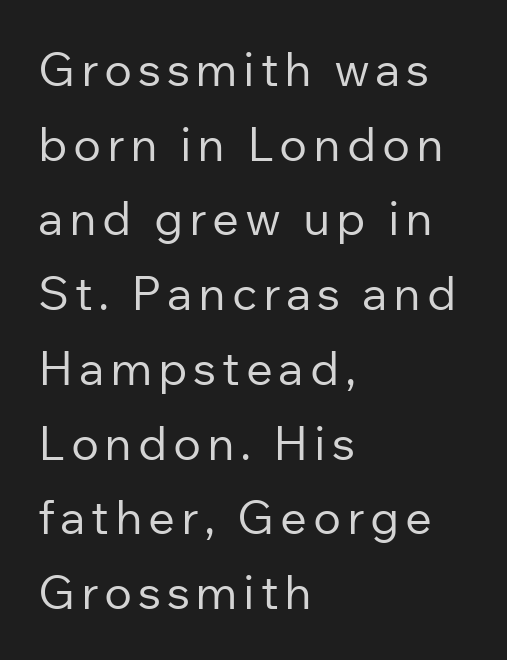
Q: Is the text bold? A: No.
Q: Is the text italic (slanted)? A: No, it is upright.
Q: Is the typeface a serif or a sans-serif typeface? A: Sans-serif.
Q: Is the text underlined? A: No.
Q: How is the paragraph aligned? A: Left-aligned.
Q: Is the spacing between lines tight, normal or loose? A: Normal.
Q: Width (condensed, normal, or wide)? A: Normal.
Q: Stroke contrast? A: Low.
Q: x-height? A: Medium.
Q: Monospaced? A: No.
